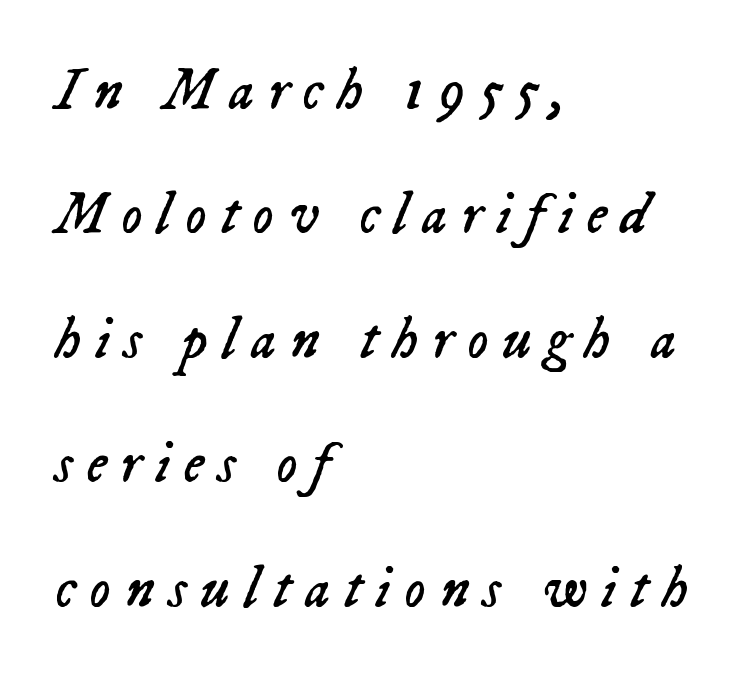
{"italic": "yes", "lean": "right", "slant_degrees": 23, "bold": "no", "weight": "regular", "width": "normal", "stroke_contrast": "low", "x_height": "medium", "monospaced": "no", "underline": "no", "align": "left", "line_spacing": "loose", "line_spacing_ratio": 2.11, "letter_spacing": "wide", "letter_spacing_em": 0.23, "glyph_px": 59}
